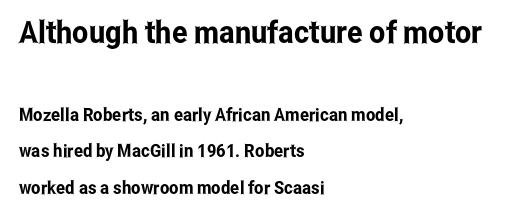
{"serif": "no", "italic": "no", "width": "condensed", "stroke_contrast": "low", "x_height": "medium", "monospaced": "no", "underline": "no", "align": "left", "line_spacing": "loose", "line_spacing_ratio": 2.03, "letter_spacing": "normal", "letter_spacing_em": 0.0, "larger_block": "first", "size_ratio": 1.72, "glyph_px": 31}
